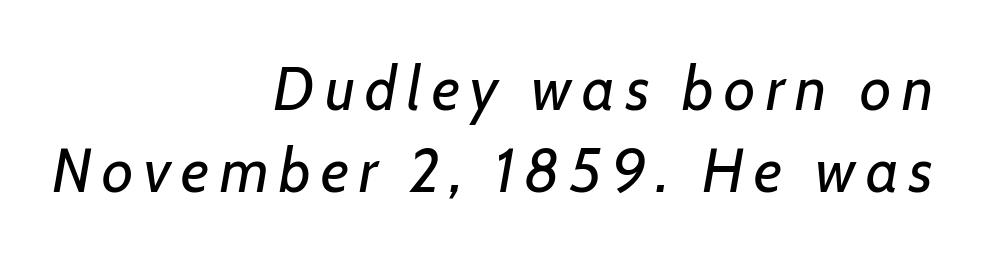
The image shows 61 px regular-weight type, italic (leaning right); set right-aligned, normal line spacing (1.34x), not underlined; low stroke contrast and a medium x-height.
